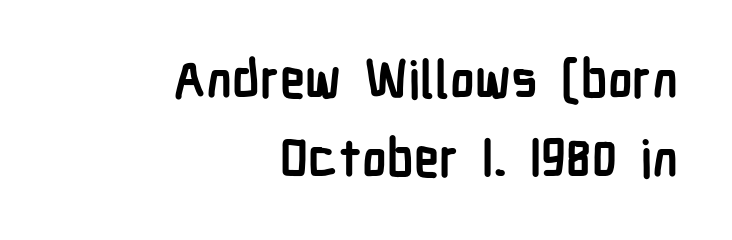
Q: Is the text bold? A: Yes.
Q: Is the text italic (slanted)? A: No, it is upright.
Q: Is the typeface a serif or a sans-serif typeface? A: Sans-serif.
Q: Is the text underlined? A: No.
Q: How is the paragraph aligned? A: Right-aligned.
Q: Is the spacing between letters normal or unusually wide? A: Normal.
Q: Is the spacing between lines tight, normal or loose? A: Normal.
Q: Width (condensed, normal, or wide)? A: Condensed.
Q: Stroke contrast? A: Low.
Q: x-height? A: Medium.
Q: Monospaced? A: No.
